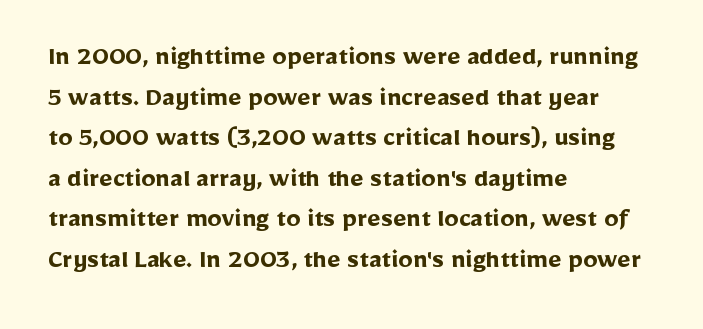
The image shows 29 px semibold sans-serif type, upright; set left-aligned, normal line spacing (1.4x), normal letter spacing, not underlined; low stroke contrast and a medium x-height.
